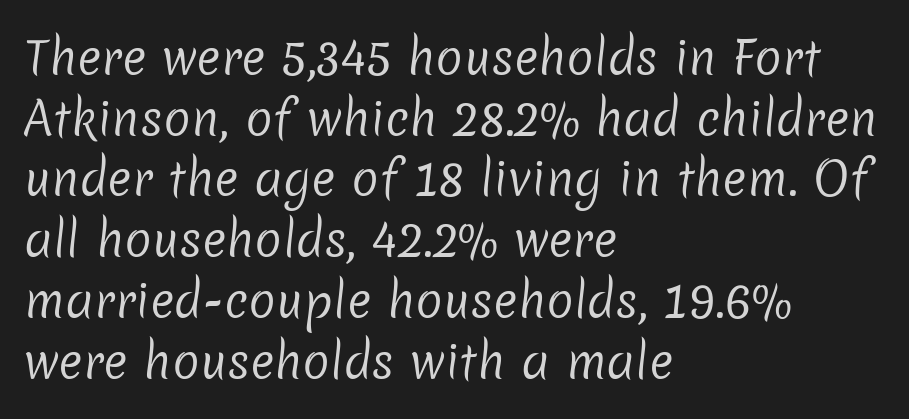
{"serif": "no", "bold": "no", "weight": "regular", "width": "normal", "stroke_contrast": "low", "x_height": "medium", "monospaced": "no", "underline": "no", "align": "left", "line_spacing": "normal", "line_spacing_ratio": 1.32, "letter_spacing": "normal", "letter_spacing_em": 0.0, "glyph_px": 46}
